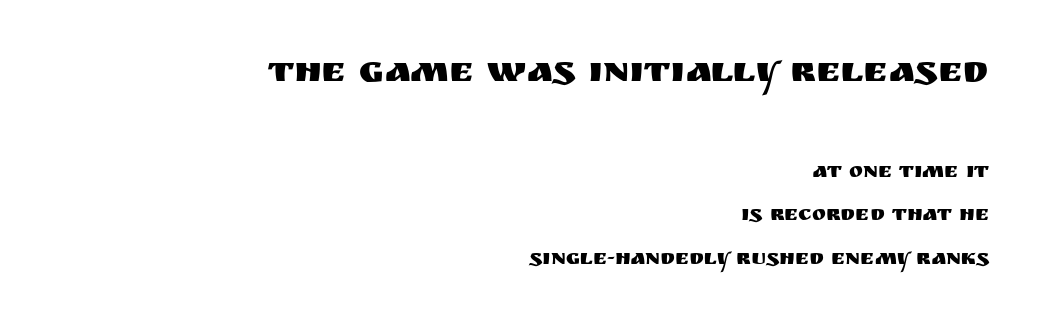
One-word summary of the alignment: right. The letters carry no serifs — their stems end cleanly without finishing strokes. This sample has the flowing, uneven cadence of proportional lettering. Unmarked baselines from the first word to the last.
